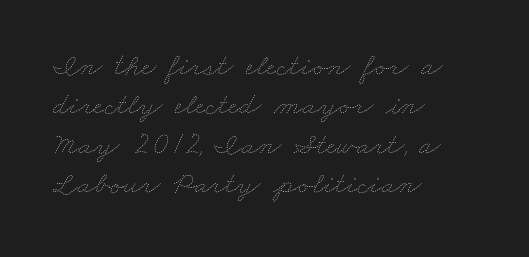
The image shows 31 px thin, wide type; set left-aligned, normal line spacing (1.27x), normal letter spacing, not underlined; low stroke contrast and a small x-height.
